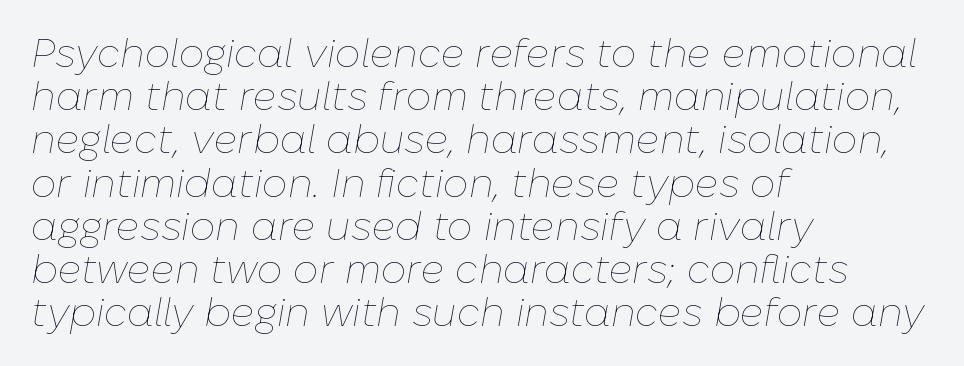
{"italic": "yes", "lean": "right", "slant_degrees": 10, "bold": "no", "weight": "thin", "width": "normal", "stroke_contrast": "low", "x_height": "medium", "monospaced": "no", "underline": "no", "align": "left", "line_spacing": "tight", "line_spacing_ratio": 1.08, "letter_spacing": "normal", "letter_spacing_em": 0.0, "glyph_px": 40}
